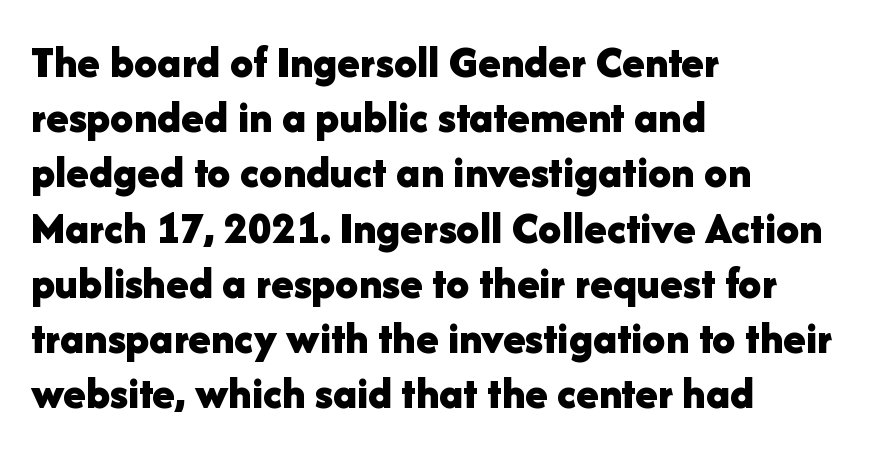
{"serif": "no", "italic": "no", "bold": "yes", "weight": "bold", "width": "normal", "stroke_contrast": "low", "x_height": "medium", "monospaced": "no", "underline": "no", "align": "left", "line_spacing_ratio": 1.2, "letter_spacing": "normal", "letter_spacing_em": 0.0, "glyph_px": 46}
